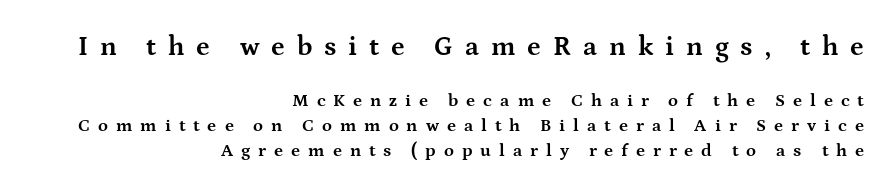
Plenty of ink on the page — the face is bold. Unmarked baselines from the first word to the last. You get the large type first, then a drop to smaller type. Teacher's note: observe the even right margin — that is flush-right alignment.
